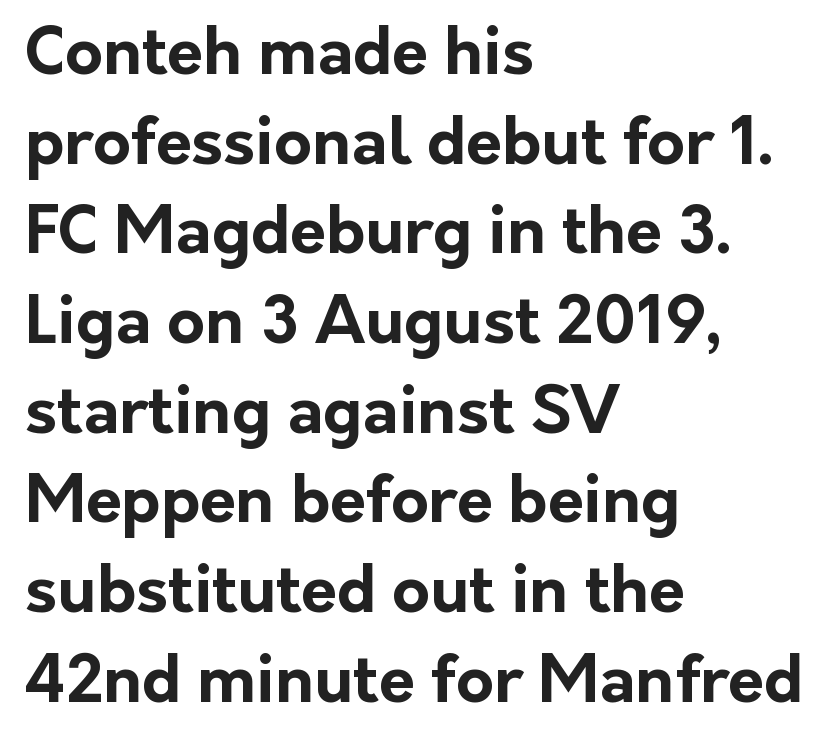
{"serif": "no", "italic": "no", "bold": "yes", "weight": "bold", "width": "normal", "stroke_contrast": "low", "x_height": "medium", "monospaced": "no", "underline": "no", "align": "left", "line_spacing": "normal", "line_spacing_ratio": 1.38, "letter_spacing": "normal", "letter_spacing_em": 0.0, "glyph_px": 65}
